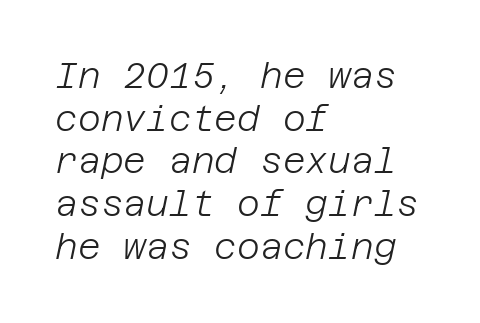
The image shows 35 px light type, italic (leaning right); set left-aligned, line spacing 1.22x, normal letter spacing, not underlined; low stroke contrast and a large x-height.
